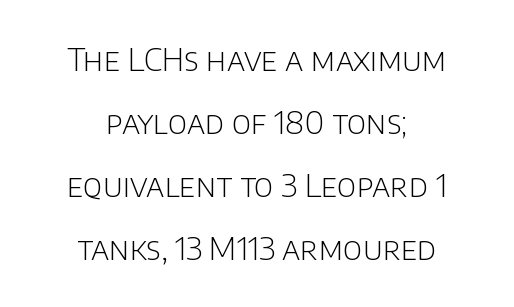
Q: Is the text bold? A: No.
Q: Is the text italic (slanted)? A: No, it is upright.
Q: Is the typeface a serif or a sans-serif typeface? A: Sans-serif.
Q: Is the text underlined? A: No.
Q: How is the paragraph aligned? A: Centered.
Q: Is the spacing between letters normal or unusually wide? A: Normal.
Q: Is the spacing between lines tight, normal or loose? A: Loose.
Q: Width (condensed, normal, or wide)? A: Normal.
Q: Stroke contrast? A: Low.
Q: x-height? A: Large.
Q: Monospaced? A: No.
